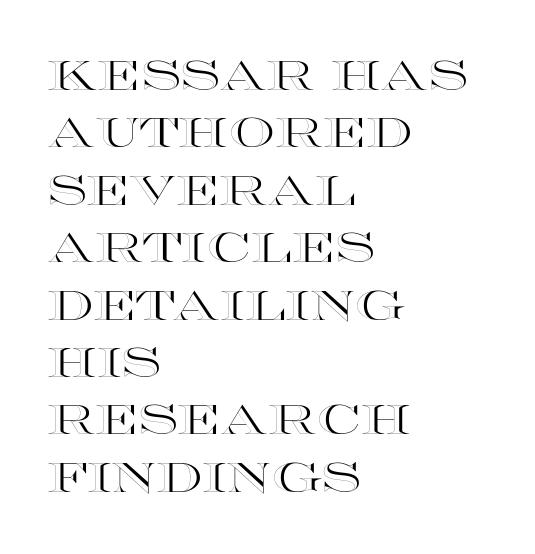
Q: Is the text italic (slanted)? A: No, it is upright.
Q: Is the text underlined? A: No.
Q: How is the paragraph aligned? A: Left-aligned.
Q: Is the spacing between letters normal or unusually wide? A: Normal.
Q: Is the spacing between lines tight, normal or loose? A: Normal.
Q: Width (condensed, normal, or wide)? A: Wide.
Q: x-height? A: Large.
Q: Monospaced? A: No.
